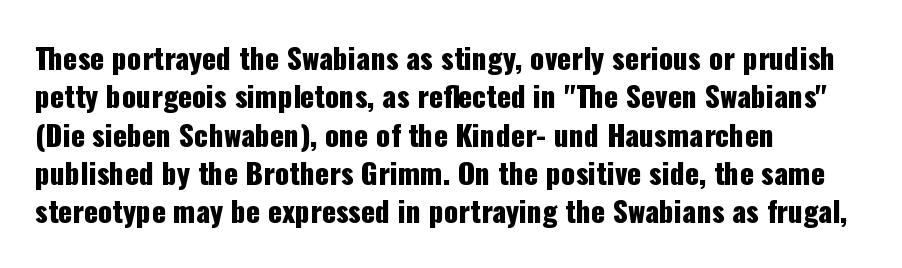
{"serif": "no", "italic": "no", "width": "condensed", "stroke_contrast": "low", "x_height": "medium", "monospaced": "no", "underline": "no", "align": "left", "line_spacing": "normal", "line_spacing_ratio": 1.32, "letter_spacing": "normal", "letter_spacing_em": 0.0, "glyph_px": 29}
